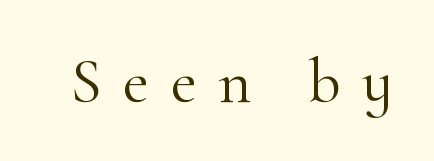
{"serif": "yes", "italic": "no", "bold": "no", "weight": "light", "width": "normal", "stroke_contrast": "high", "x_height": "small", "monospaced": "no", "underline": "no", "letter_spacing": "wide", "letter_spacing_em": 0.33, "glyph_px": 64}
